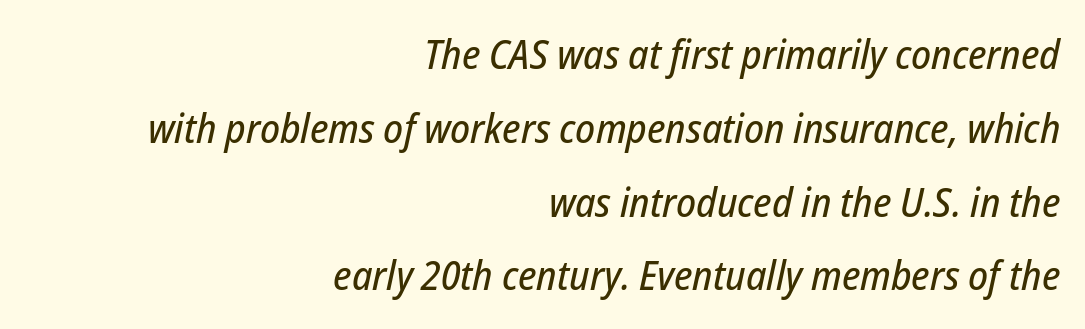
Italic: yes, the glyphs are oblique. The specimen omits any rule beneath the text block's lines. Nobody touched the tracking dial on this one. Which margin do the lines hug? The right one — the left edge is uneven. Spacing verdict: proportional, widths tailored to each character.
